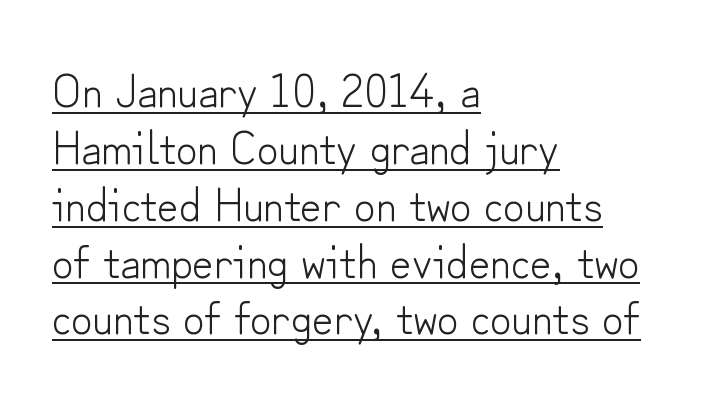
Q: Is the text bold? A: No.
Q: Is the text italic (slanted)? A: No, it is upright.
Q: Is the typeface a serif or a sans-serif typeface? A: Sans-serif.
Q: Is the text underlined? A: Yes.
Q: How is the paragraph aligned? A: Left-aligned.
Q: Is the spacing between letters normal or unusually wide? A: Normal.
Q: Width (condensed, normal, or wide)? A: Normal.
Q: Stroke contrast? A: Low.
Q: x-height? A: Small.
Q: Monospaced? A: No.
